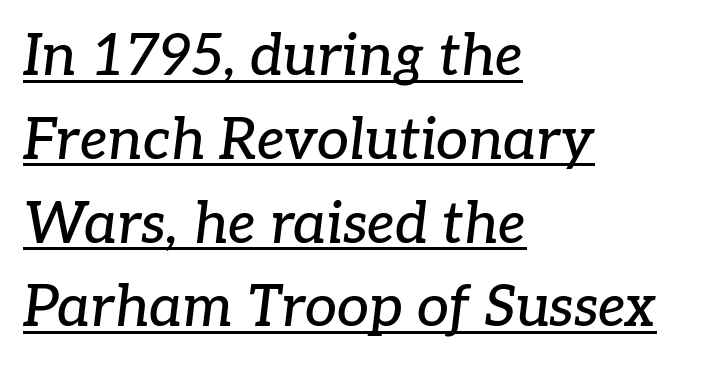
The image shows 57 px serif type, italic (leaning right); set left-aligned, normal line spacing (1.47x), normal letter spacing, underlined; low stroke contrast and a medium x-height.
